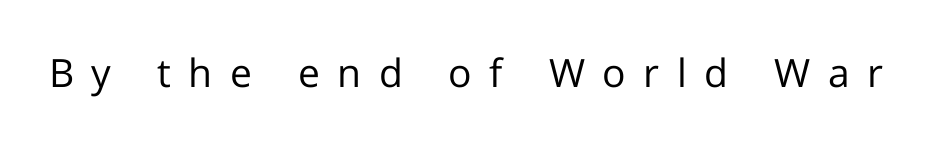
Check where the strokes stop: nothing finishes them off — pure sans. Glyph-to-glyph distance is far greater than everyday printed text. Character widths vary here, with narrow letters taking less room than wide ones. Every stem runs plumb, perpendicular to the baseline. The gap between lines stays unmarked. The weight tops out at a normal text grade.
